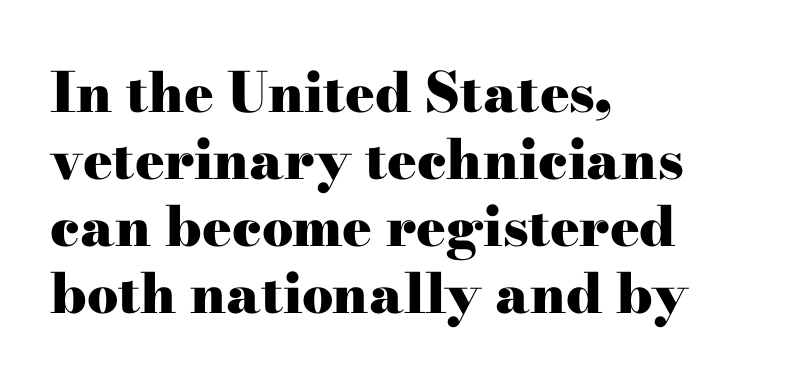
{"serif": "yes", "italic": "no", "bold": "yes", "weight": "heavy", "width": "wide", "stroke_contrast": "high", "x_height": "small", "monospaced": "no", "underline": "no", "align": "left", "line_spacing_ratio": 1.22, "letter_spacing": "normal", "letter_spacing_em": 0.0, "glyph_px": 55}
